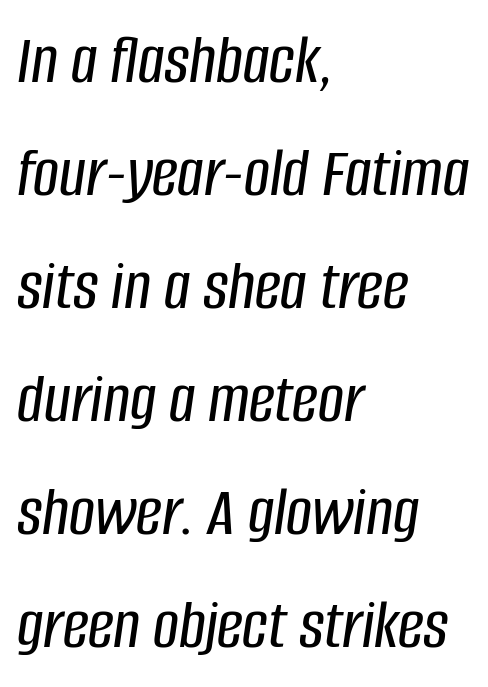
Q: Is the text italic (slanted)? A: Yes, it leans right by about 8 degrees.
Q: Is the text underlined? A: No.
Q: How is the paragraph aligned? A: Left-aligned.
Q: Is the spacing between letters normal or unusually wide? A: Normal.
Q: Is the spacing between lines tight, normal or loose? A: Normal.
Q: Width (condensed, normal, or wide)? A: Condensed.
Q: Stroke contrast? A: Low.
Q: x-height? A: Large.
Q: Monospaced? A: No.
